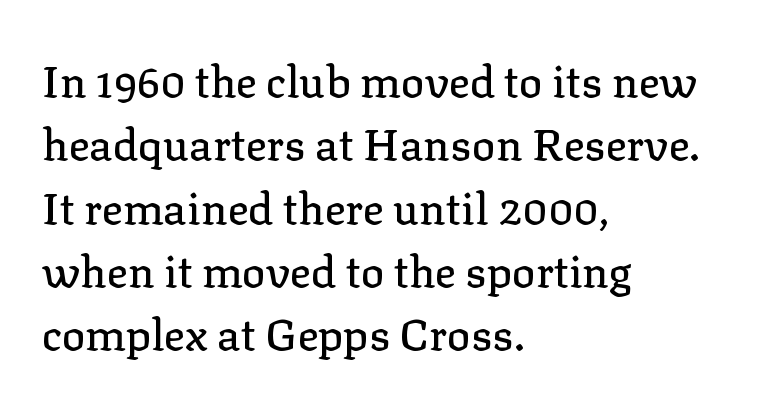
Letters rest on an invisible, unmarked baseline. The rendering shows small feet on the letterforms — a serif design. Quick note: not italic, upright. Do the characters align in a grid? No, the font is proportional. There is no visible air inserted between adjacent glyphs. The lines are quadded left.
